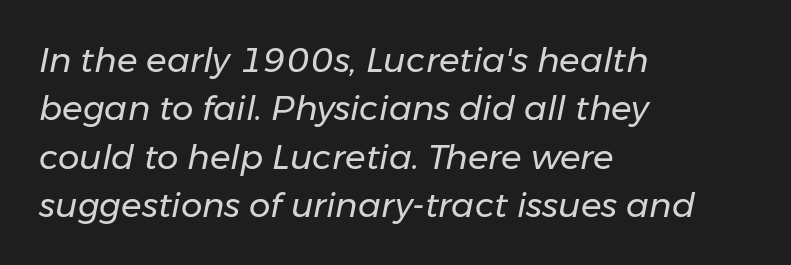
The rendering uses natural spacing where letterforms have individual widths. This sample keeps an unexceptional amount of space between lines. Unmarked baselines from the first word to the last. The line texture is even and compact thanks to regular tracking.
